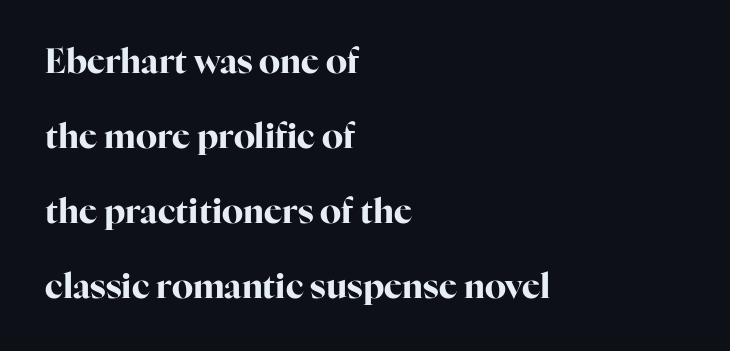
The image shows 34 px bold serif type, upright; set left-aligned, loose line spacing (2.21x), normal letter spacing, not underlined; high stroke contrast and a medium x-height.
